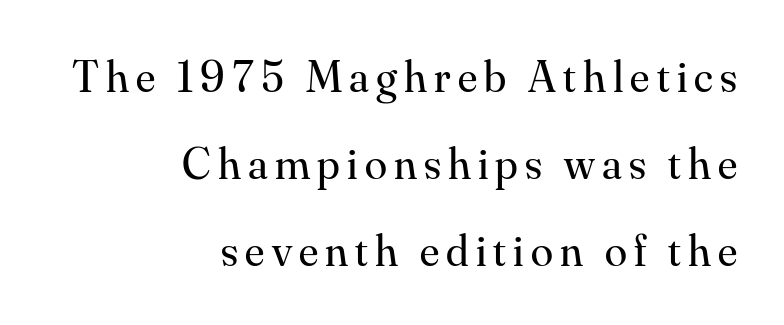
{"serif": "yes", "italic": "no", "bold": "no", "weight": "regular", "width": "normal", "stroke_contrast": "medium", "x_height": "small", "monospaced": "no", "underline": "no", "align": "right", "line_spacing": "loose", "line_spacing_ratio": 1.93, "glyph_px": 45}
